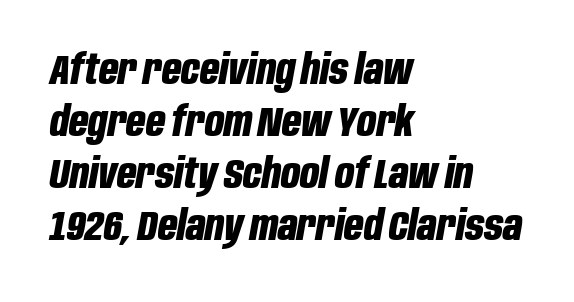
Descenders hang freely into open space. Is this a fixed-width face? No — the glyphs have proportional, varying widths. Chunky letters — that's bold for sure. The letterforms sit shoulder to shoulder at normal distance. The setting favours the left margin, as ordinary paragraphs usually do. Observe the lean: these are italic letterforms.
